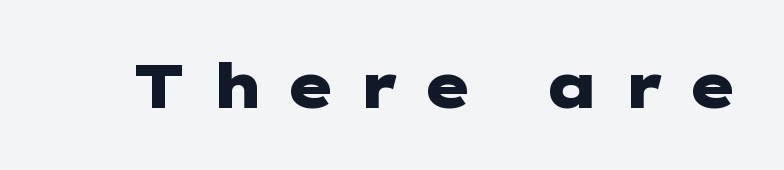
Q: Is the text bold? A: Yes.
Q: Is the text italic (slanted)? A: No, it is upright.
Q: Is the typeface a serif or a sans-serif typeface? A: Sans-serif.
Q: Is the text underlined? A: No.
Q: Is the spacing between letters normal or unusually wide? A: Unusually wide.
Q: Width (condensed, normal, or wide)? A: Wide.
Q: Stroke contrast? A: Low.
Q: x-height? A: Medium.
